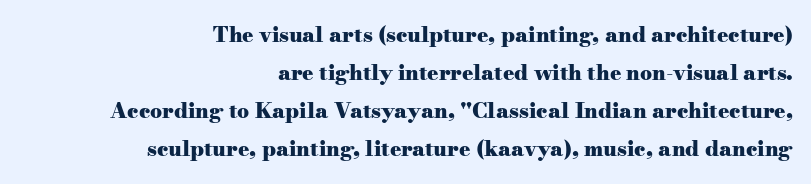
A bare baseline throughout the passage. A roman cut, with each character standing at attention. Notice how the passage keeps a crisp vertical edge on the right only. How are the letters spaced? Ordinarily, with no added tracking. Summary of weight: heavy, a full bold.
